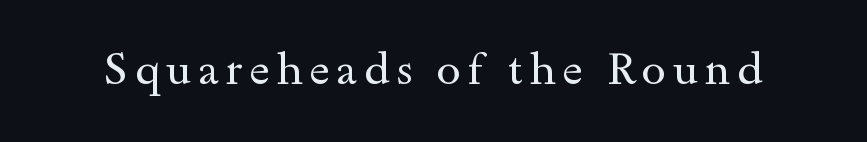
Q: Is the text bold? A: No.
Q: Is the text italic (slanted)? A: No, it is upright.
Q: Is the typeface a serif or a sans-serif typeface? A: Serif.
Q: Is the text underlined? A: No.
Q: Width (condensed, normal, or wide)? A: Wide.
Q: x-height? A: Small.
Q: Monospaced? A: No.
